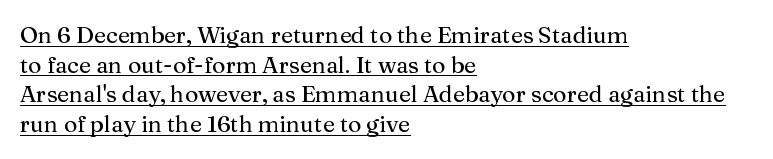
Q: Is the text italic (slanted)? A: No, it is upright.
Q: Is the text underlined? A: Yes.
Q: How is the paragraph aligned? A: Left-aligned.
Q: Is the spacing between letters normal or unusually wide? A: Normal.
Q: Is the spacing between lines tight, normal or loose? A: Normal.
